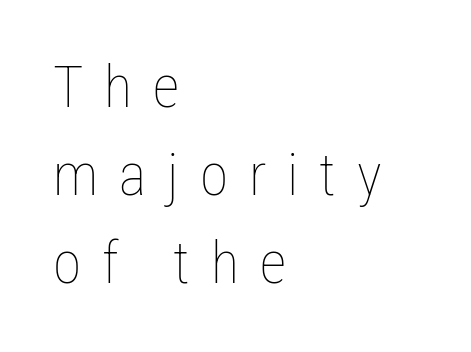
Typeset ragged right — the left edge is the straight one. The font sits on the lighter half of the weight spectrum, regular included. The area under the type is left untouched. The lettering stays uniformly vertical, giving the passage a roman look. Proportional: the letters do not fall into vertical columns. The tracking jumps out immediately: characters are airy and widely separated.
